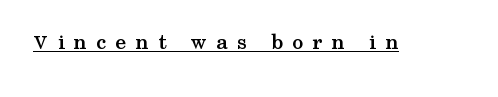
{"italic": "no", "bold": "yes", "underline": "yes", "letter_spacing": "wide", "letter_spacing_em": 0.42, "glyph_px": 22}
